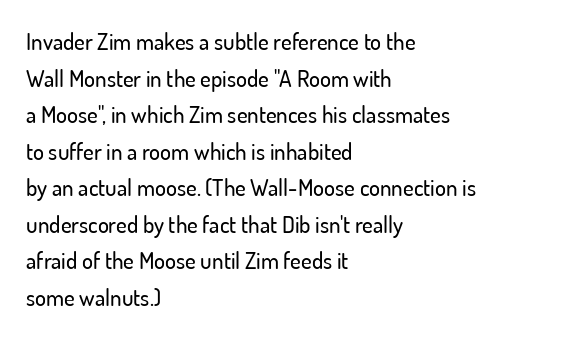
The image shows 23 px text type, upright; set left-aligned, normal line spacing (1.59x), normal letter spacing, not underlined.
